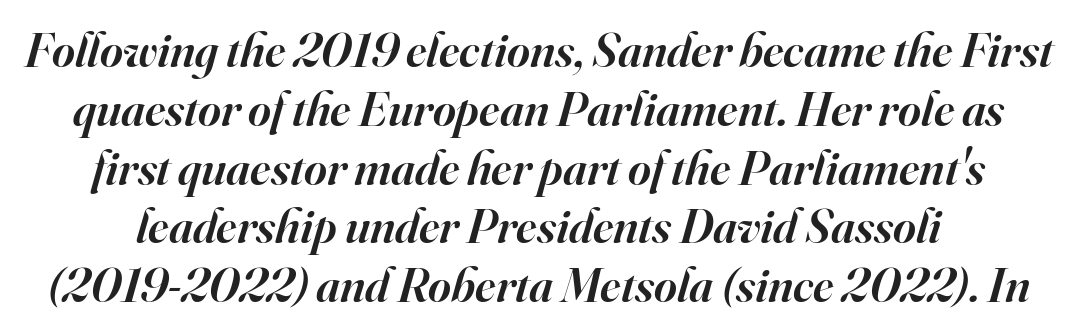
{"serif": "yes", "italic": "yes", "lean": "right", "slant_degrees": 16, "bold": "semi", "weight": "semibold", "width": "normal", "stroke_contrast": "high", "x_height": "small", "monospaced": "no", "underline": "no", "line_spacing_ratio": 1.2, "letter_spacing": "normal", "letter_spacing_em": 0.0, "glyph_px": 49}
